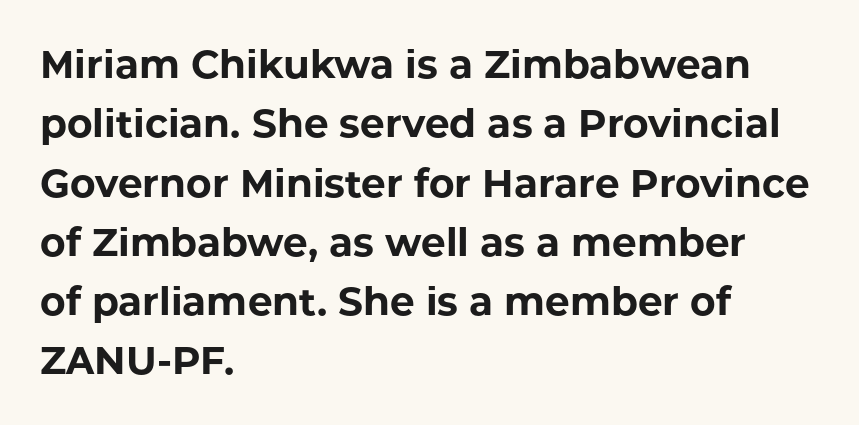
Q: Is the text bold? A: Yes.
Q: Is the text italic (slanted)? A: No, it is upright.
Q: Is the typeface a serif or a sans-serif typeface? A: Sans-serif.
Q: Is the text underlined? A: No.
Q: How is the paragraph aligned? A: Left-aligned.
Q: Is the spacing between letters normal or unusually wide? A: Normal.
Q: Is the spacing between lines tight, normal or loose? A: Normal.
Q: Width (condensed, normal, or wide)? A: Normal.
Q: Stroke contrast? A: Low.
Q: x-height? A: Medium.
Q: Monospaced? A: No.
